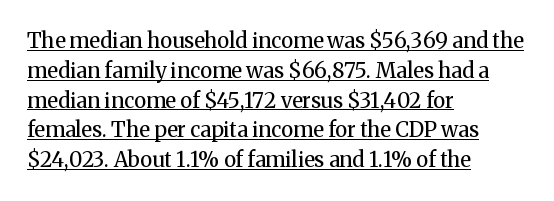
The image shows 21 px text type, upright; set left-aligned, normal line spacing (1.42x), normal letter spacing, underlined.
